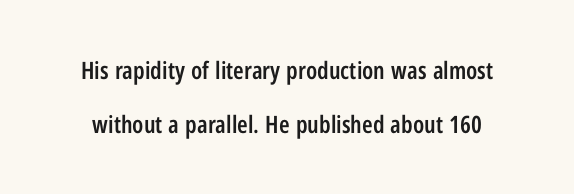
The strokes are fattened partway — semibold, not bold. It's the straight-up-and-down kind of type. Students, note that the glyphs here touch the page at normal intervals. Successive baselines arrive slowly, with a big drop between each. Honestly, there is no underline to notice here at all.
